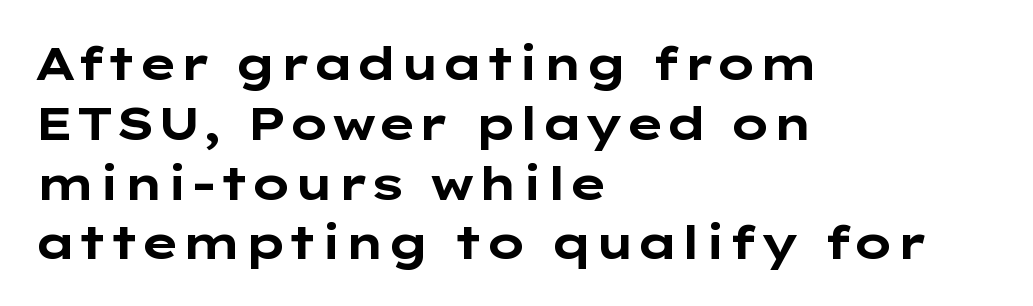
The image shows 46 px bold, wide sans-serif type, upright; set left-aligned, normal line spacing (1.3x), normal letter spacing, not underlined; low stroke contrast and a medium x-height.
